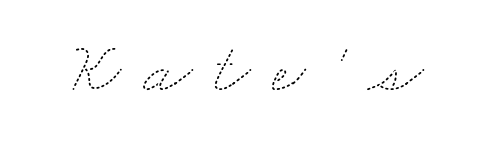
The image shows 72 px thin, wide type; set unusually wide letter spacing (+0.3 em), not underlined; medium stroke contrast and a small x-height.
